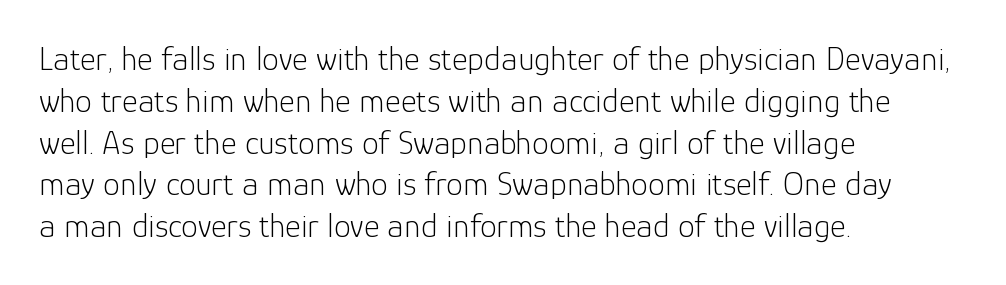
The image shows 34 px light sans-serif type, upright; set left-aligned, line spacing 1.23x, normal letter spacing, not underlined; low stroke contrast and a medium x-height.
